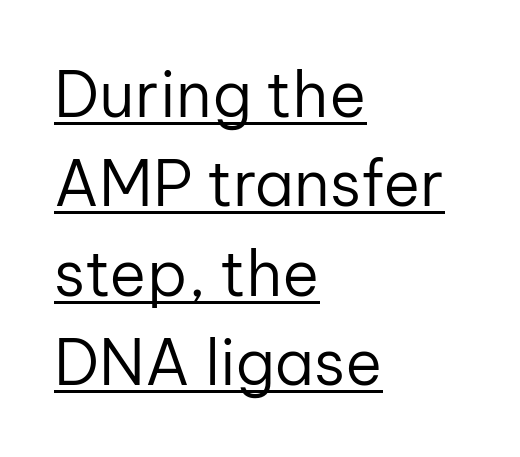
The rag falls on the right side of this text block. The rendering keeps characters at their native spacing. The letterforms sit at book weight or below. The lines sit at an ordinary, default distance from one another. The rendering uses natural spacing where letterforms have individual widths. The font's upright variant was chosen for this text.
